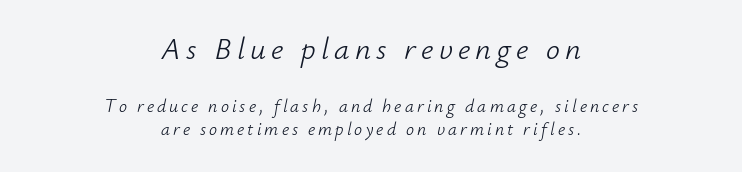
{"italic": "yes", "lean": "right", "slant_degrees": 12, "bold": "no", "weight": "light", "width": "normal", "stroke_contrast": "low", "x_height": "small", "monospaced": "no", "underline": "no", "align": "center", "line_spacing": "normal", "line_spacing_ratio": 1.29, "larger_block": "first", "size_ratio": 1.72, "glyph_px": 31}
